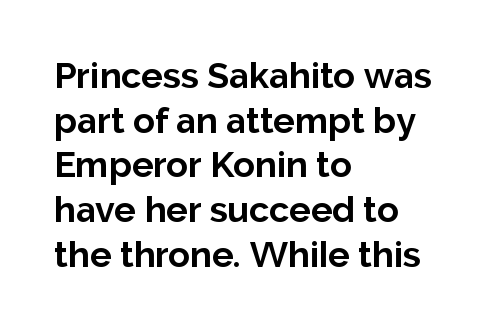
{"serif": "no", "italic": "no", "bold": "yes", "weight": "bold", "width": "normal", "stroke_contrast": "low", "x_height": "medium", "monospaced": "no", "underline": "no", "align": "left", "line_spacing_ratio": 1.24, "letter_spacing": "normal", "letter_spacing_em": 0.0, "glyph_px": 36}
